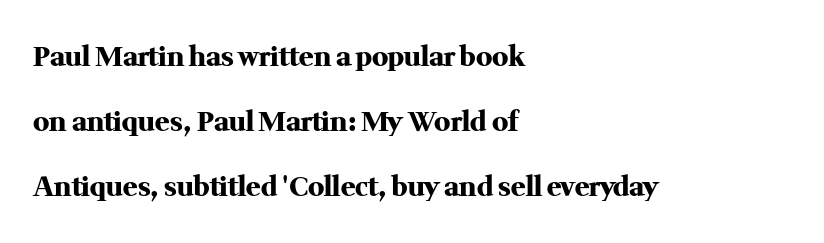
Q: Is the text bold? A: Yes.
Q: Is the text italic (slanted)? A: No, it is upright.
Q: Is the text underlined? A: No.
Q: How is the paragraph aligned? A: Left-aligned.
Q: Is the spacing between letters normal or unusually wide? A: Normal.
Q: Is the spacing between lines tight, normal or loose? A: Loose.
